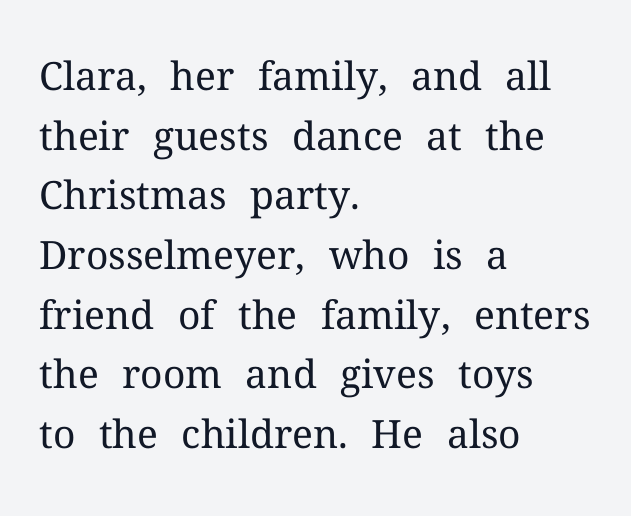
The image shows 39 px regular-weight serif type, upright; set left-aligned, normal line spacing (1.53x), normal letter spacing, not underlined; medium stroke contrast and a medium x-height.
